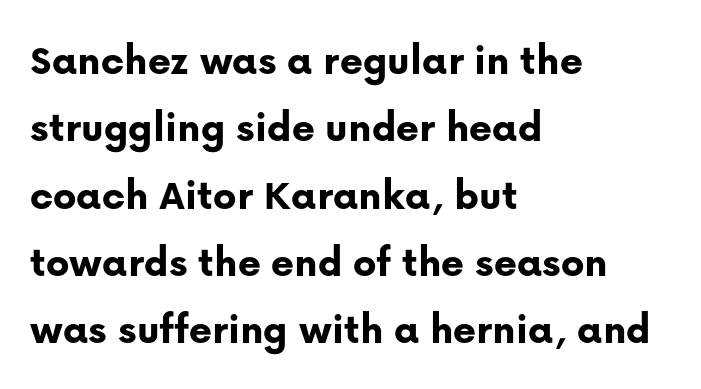
This sample has the flowing, uneven cadence of proportional lettering. How heavy is the stroke? Heavy — this is a bold. Descenders hang freely into open space. Unlike italic type, these characters show no tilt at all.
